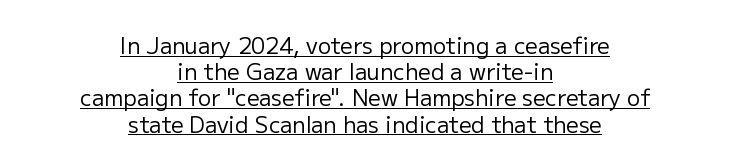
{"italic": "no", "bold": "no", "underline": "yes", "align": "center", "line_spacing_ratio": 1.19, "letter_spacing": "normal", "letter_spacing_em": 0.0, "glyph_px": 22}
